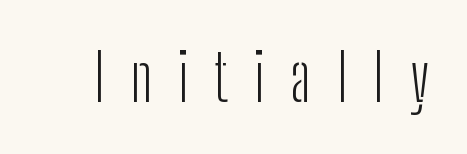
{"serif": "no", "italic": "no", "bold": "no", "weight": "light", "width": "condensed", "stroke_contrast": "low", "x_height": "medium", "monospaced": "no", "underline": "no", "letter_spacing": "wide", "letter_spacing_em": 0.4, "glyph_px": 65}
